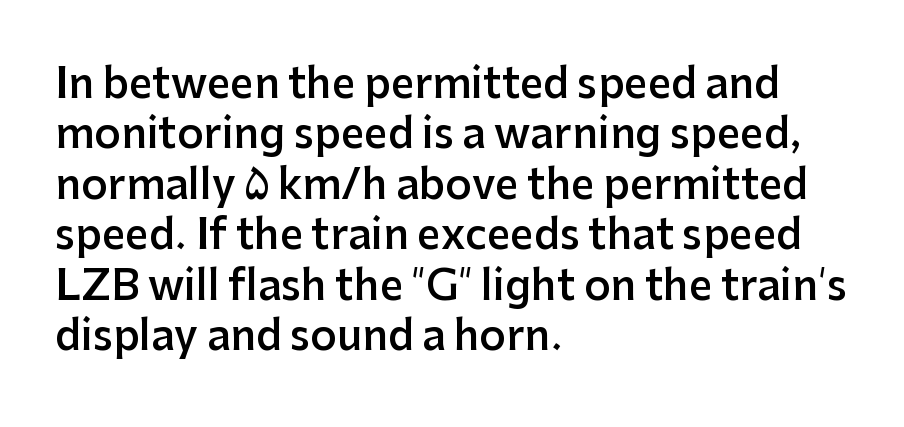
{"serif": "no", "italic": "no", "bold": "semi", "weight": "semibold", "width": "normal", "stroke_contrast": "low", "x_height": "medium", "monospaced": "no", "underline": "no", "align": "left", "line_spacing_ratio": 1.23, "letter_spacing": "normal", "letter_spacing_em": 0.0, "glyph_px": 41}
